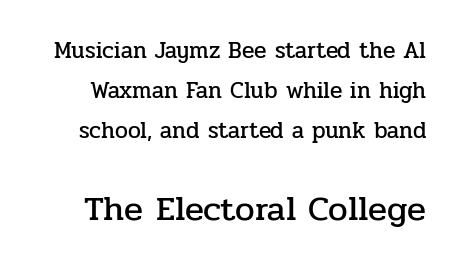
Bigger letters appear in the bottom chunk; the top chunk is reduced. I'd call this a serif setting — the letters wear small feet. You could not count columns in this text — the font is proportionally spaced. Every character sits straight up, as roman type does. The words here are not underlined.
